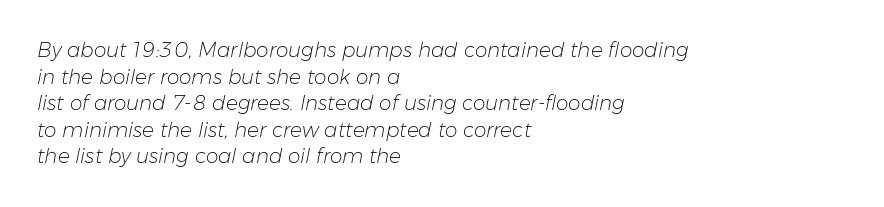
Q: Is the text bold? A: No.
Q: Is the text italic (slanted)? A: Yes, it leans right by about 11 degrees.
Q: Is the text underlined? A: No.
Q: How is the paragraph aligned? A: Left-aligned.
Q: Is the spacing between letters normal or unusually wide? A: Normal.
Q: Is the spacing between lines tight, normal or loose? A: Normal.
